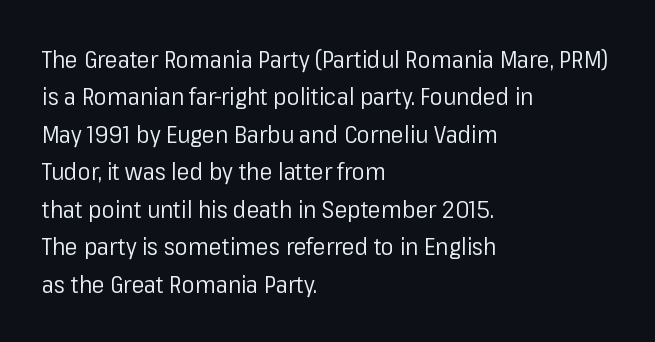
{"italic": "no", "bold": "no", "underline": "no", "align": "left", "line_spacing": "normal", "line_spacing_ratio": 1.56, "letter_spacing": "normal", "letter_spacing_em": 0.0, "glyph_px": 24}
